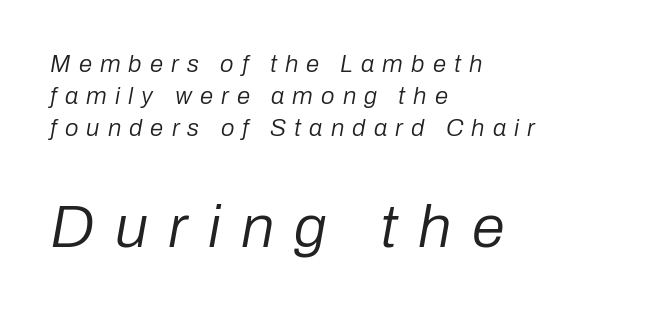
The image shows 60 px regular-weight type, italic (leaning right); set left-aligned, normal line spacing (1.34x), unusually wide letter spacing (+0.34 em), not underlined; the second (bottom) block is 2.5x larger; low stroke contrast and a medium x-height.
